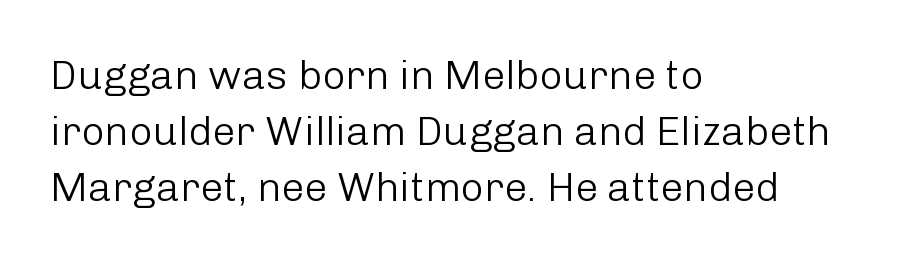
The image shows 41 px light sans-serif type, upright; set left-aligned, normal line spacing (1.37x), normal letter spacing, not underlined; low stroke contrast and a medium x-height.
